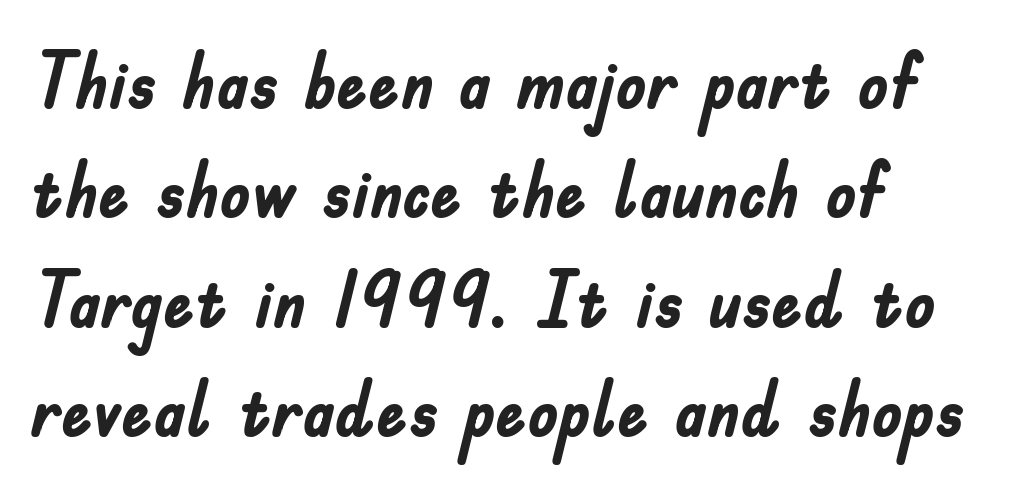
Q: Is the text bold? A: Yes.
Q: Is the text italic (slanted)? A: Yes.
Q: Is the typeface a serif or a sans-serif typeface? A: Sans-serif.
Q: Is the text underlined? A: No.
Q: How is the paragraph aligned? A: Left-aligned.
Q: Is the spacing between letters normal or unusually wide? A: Normal.
Q: Is the spacing between lines tight, normal or loose? A: Normal.
Q: Width (condensed, normal, or wide)? A: Condensed.
Q: Stroke contrast? A: Low.
Q: x-height? A: Small.
Q: Monospaced? A: No.
